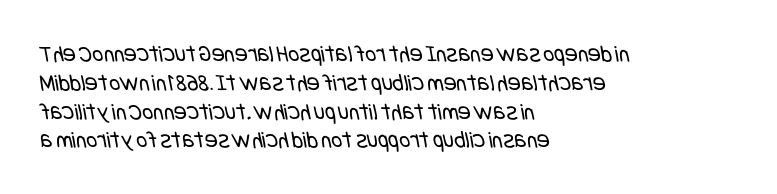
Q: Is the text bold? A: No.
Q: Is the text underlined? A: No.
Q: How is the paragraph aligned? A: Left-aligned.
Q: Is the spacing between letters normal or unusually wide? A: Normal.
